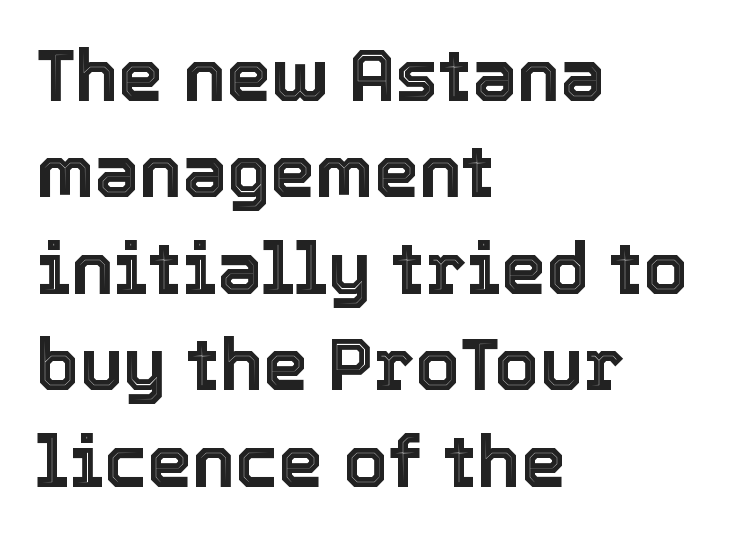
The image shows 72 px text type, upright; set left-aligned, normal line spacing (1.34x), normal letter spacing, not underlined; a medium x-height.
